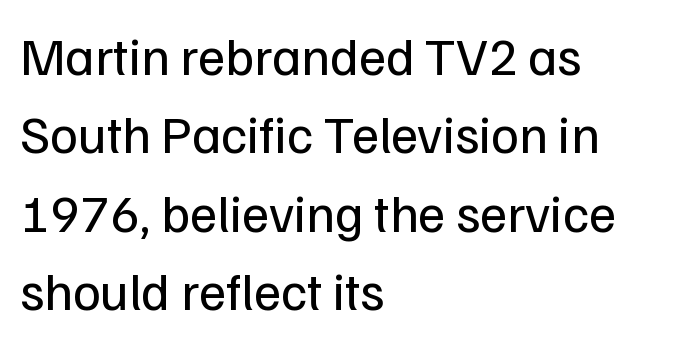
The baseline area is clear. No italicization has been applied; the sample stays upright. This is sans-serif lettering, the kind often seen on screens and signage. The lines sit at an ordinary, default distance from one another. Observe the ordinary spacing: letters are neighbours, not strangers.
